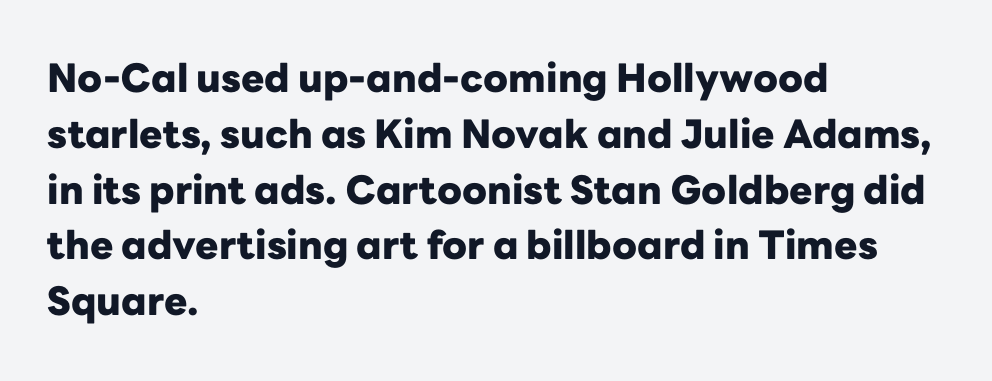
{"serif": "no", "italic": "no", "bold": "yes", "weight": "heavy", "width": "normal", "stroke_contrast": "low", "x_height": "medium", "monospaced": "no", "underline": "no", "align": "left", "line_spacing": "normal", "line_spacing_ratio": 1.43, "letter_spacing": "normal", "letter_spacing_em": 0.0, "glyph_px": 39}
